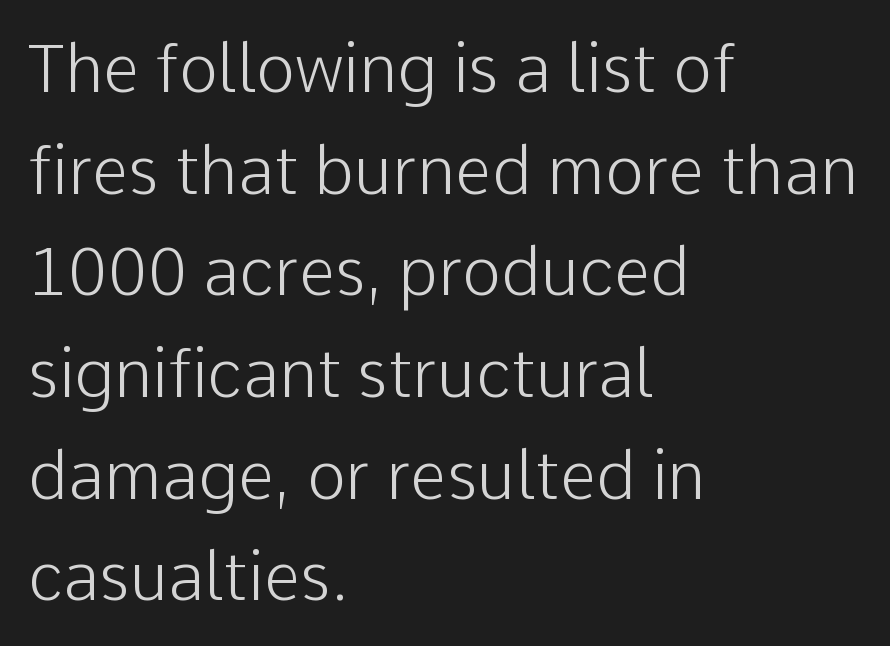
The image shows 66 px light sans-serif type, upright; set left-aligned, normal line spacing (1.54x), normal letter spacing, not underlined; low stroke contrast and a medium x-height.
